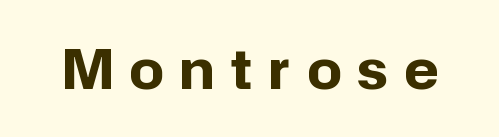
{"serif": "no", "italic": "no", "bold": "yes", "weight": "bold", "width": "normal", "stroke_contrast": "low", "x_height": "medium", "monospaced": "no", "underline": "no", "letter_spacing": "wide", "letter_spacing_em": 0.3, "glyph_px": 54}
